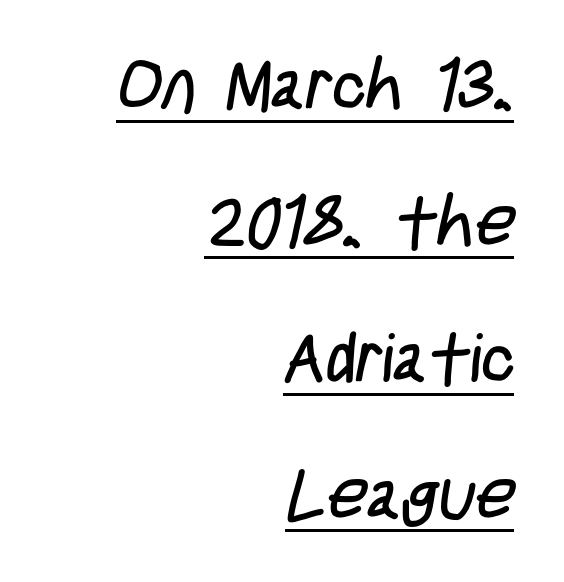
The passage shown is typed in a proportional face where columns would drift. This rendering uses right alignment, leaving the left contour irregular. Line spacing here is loose. The typesetter has applied underlining to the passage shown. No extra ink here — the face is not bold.
